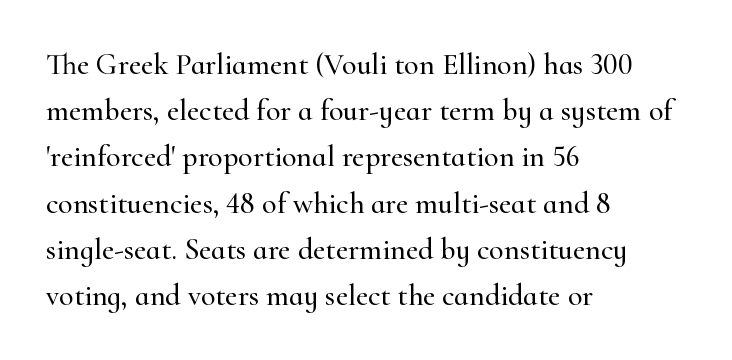
The typography opts for an upright posture over an oblique one. The text block is weighted toward the left margin, trailing off unevenly rightward. Vertically, the passage feels balanced, rows spaced as you'd expect. This sample has the flowing, uneven cadence of proportional lettering.
